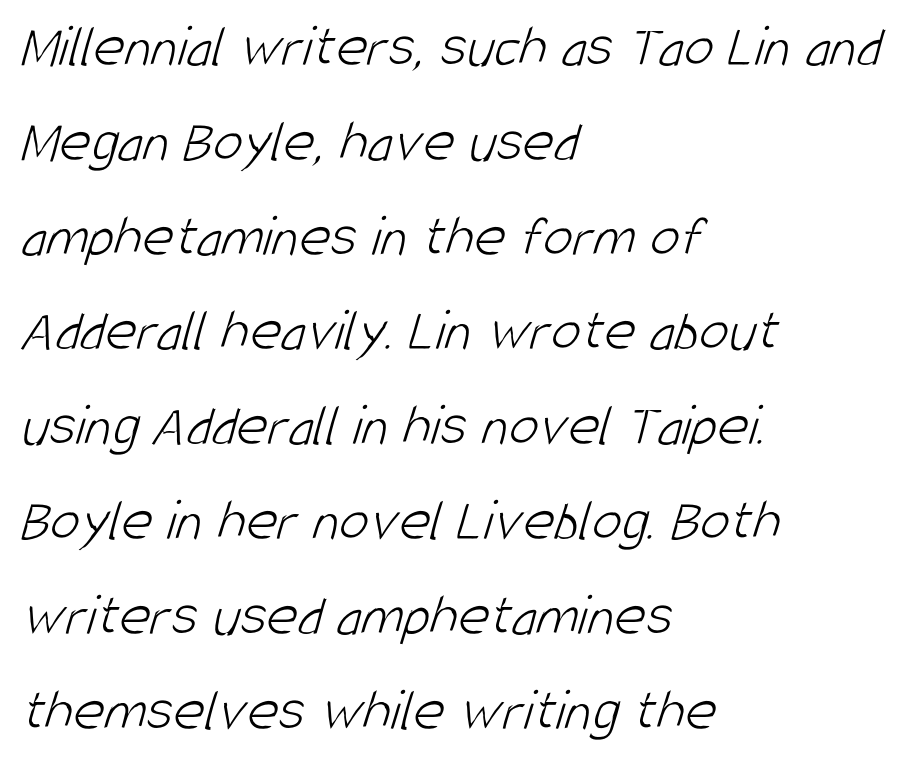
{"serif": "no", "bold": "no", "weight": "light", "width": "condensed", "stroke_contrast": "low", "x_height": "large", "monospaced": "no", "underline": "no", "align": "left", "line_spacing": "normal", "line_spacing_ratio": 1.58, "letter_spacing": "normal", "letter_spacing_em": 0.0, "glyph_px": 60}
